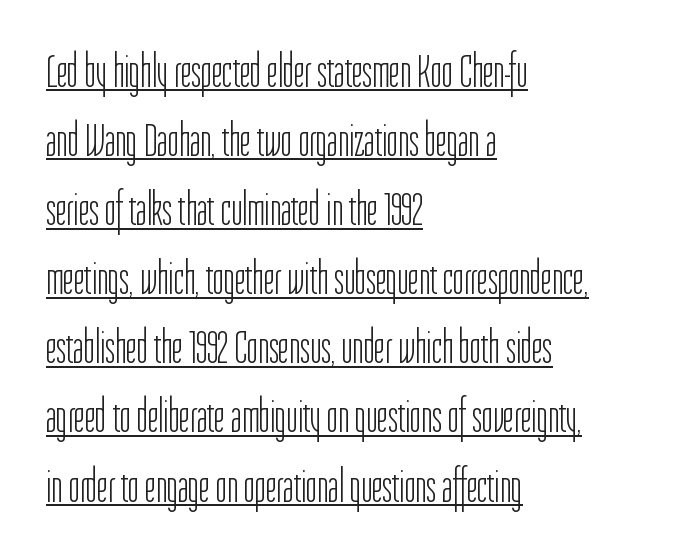
Q: Is the text bold? A: No.
Q: Is the text italic (slanted)? A: No, it is upright.
Q: Is the typeface a serif or a sans-serif typeface? A: Sans-serif.
Q: Is the text underlined? A: Yes.
Q: How is the paragraph aligned? A: Left-aligned.
Q: Is the spacing between letters normal or unusually wide? A: Normal.
Q: Is the spacing between lines tight, normal or loose? A: Normal.
Q: Width (condensed, normal, or wide)? A: Condensed.
Q: Stroke contrast? A: Low.
Q: x-height? A: Medium.
Q: Monospaced? A: No.
